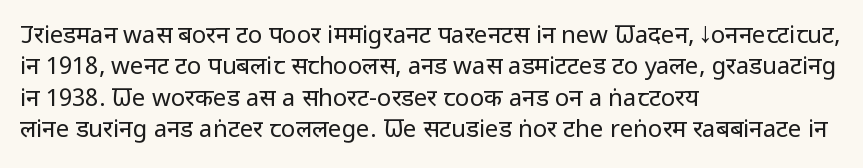
The image shows 24 px text type, upright; set left-aligned, normal line spacing (1.31x), normal letter spacing, not underlined.
